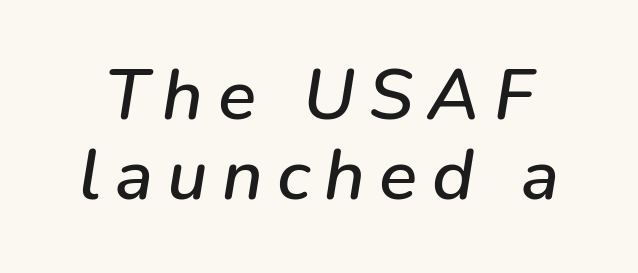
Q: Is the text italic (slanted)? A: Yes, it leans right by about 9 degrees.
Q: Is the text underlined? A: No.
Q: Is the spacing between letters normal or unusually wide? A: Unusually wide.
Q: Is the spacing between lines tight, normal or loose? A: Tight.
Q: Width (condensed, normal, or wide)? A: Normal.
Q: Stroke contrast? A: Low.
Q: x-height? A: Medium.
Q: Monospaced? A: No.
